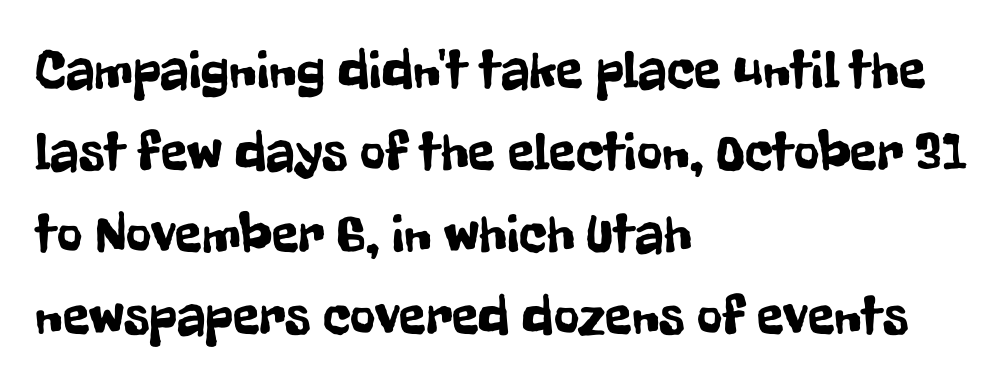
The image shows 55 px condensed sans-serif type, upright; set left-aligned, normal line spacing (1.49x), normal letter spacing, not underlined; low stroke contrast and a medium x-height.
